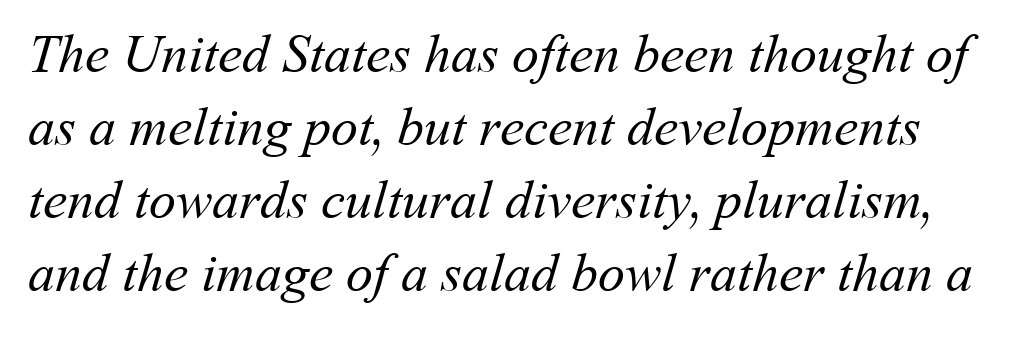
{"bold": "no", "weight": "regular", "width": "normal", "stroke_contrast": "medium", "x_height": "medium", "monospaced": "no", "underline": "no", "line_spacing": "normal", "line_spacing_ratio": 1.35, "letter_spacing": "normal", "letter_spacing_em": 0.0, "glyph_px": 54}
